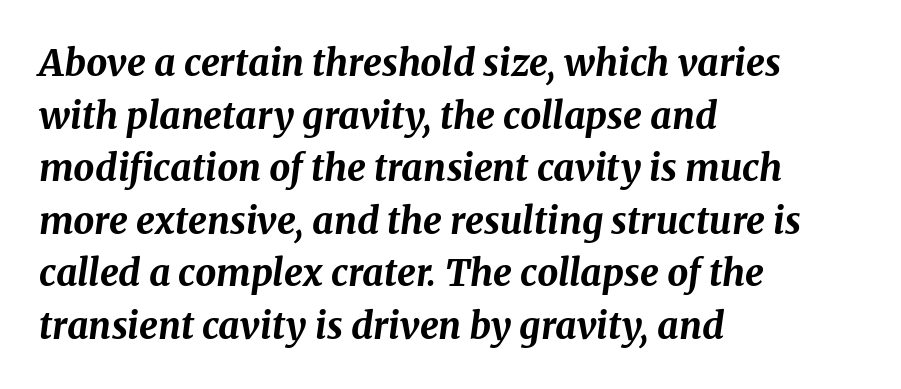
{"italic": "yes", "lean": "right", "slant_degrees": 8, "bold": "yes", "weight": "bold", "width": "normal", "stroke_contrast": "medium", "x_height": "medium", "monospaced": "no", "underline": "no", "align": "left", "line_spacing": "normal", "line_spacing_ratio": 1.42, "letter_spacing": "normal", "letter_spacing_em": 0.0, "glyph_px": 37}
